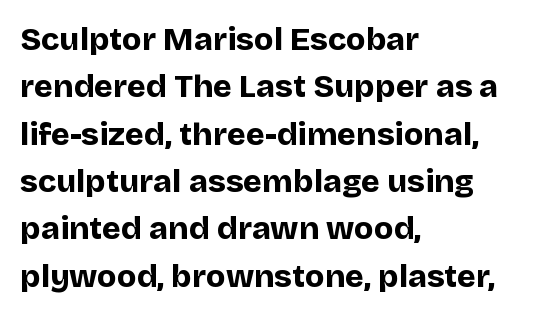
The image shows 32 px bold sans-serif type, upright; set left-aligned, normal line spacing (1.48x), normal letter spacing, not underlined; low stroke contrast and a large x-height.
